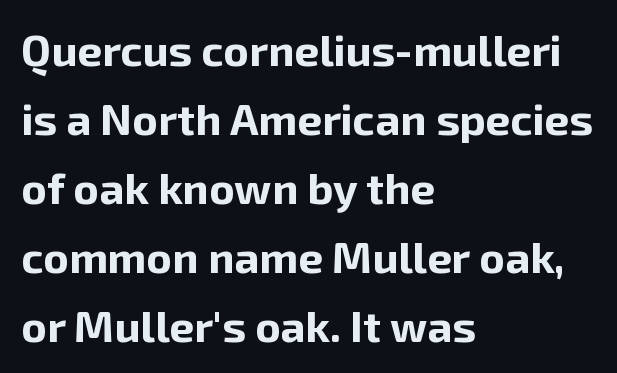
Is there much room between lines? A standard amount, neither cramped nor airy. Grotesque or geometric, the face here clearly has no serifs. The letters advance in unequal steps, a hallmark of proportional type. The paragraph has a hard left edge and a soft right edge. The passage shown is not underscored anywhere.
